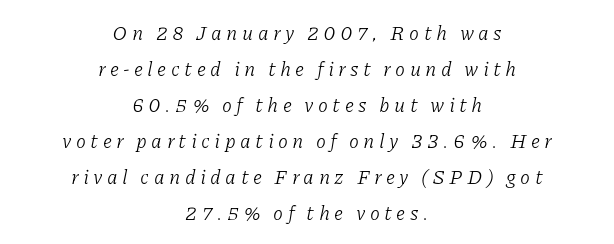
Q: Is the text bold? A: No.
Q: Is the text italic (slanted)? A: Yes, it leans right by about 11 degrees.
Q: Is the text underlined? A: No.
Q: How is the paragraph aligned? A: Centered.
Q: Is the spacing between letters normal or unusually wide? A: Unusually wide.
